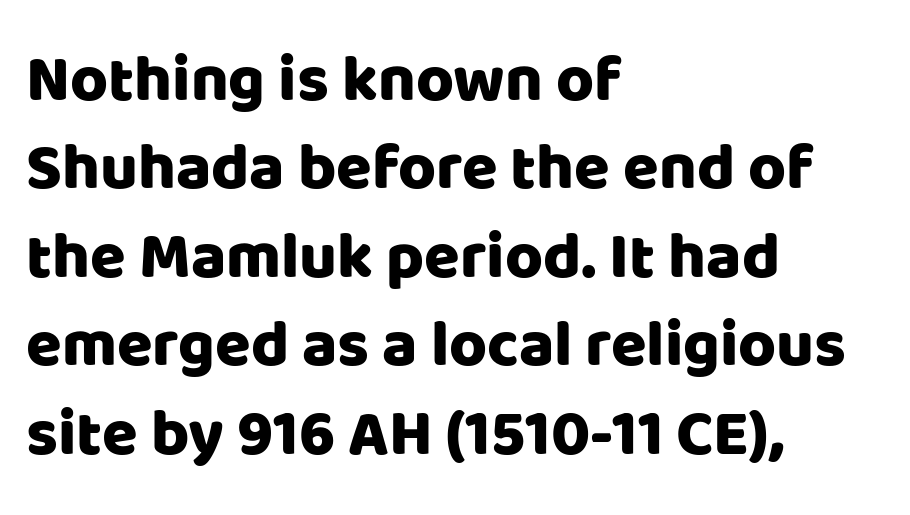
You can tell it's not italic because the verticals are truly vertical. Grotesque or geometric, the face here clearly has no serifs. In terms of letterspacing, this is plain default setting. One-word summary of the alignment: left. How would I describe the line gaps? Plain and ordinary.
